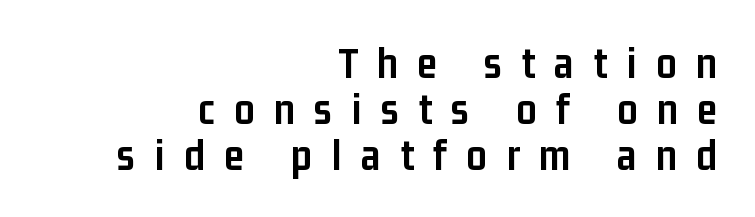
The image shows 45 px semibold, condensed sans-serif type, upright; set right-aligned, tight line spacing (1.02x), unusually wide letter spacing (+0.43 em), not underlined; low stroke contrast and a medium x-height.
